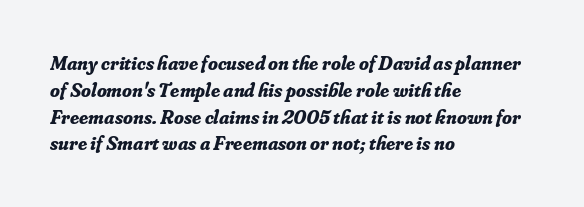
Q: Is the text bold? A: Yes.
Q: Is the text italic (slanted)? A: Yes, it leans right by about 16 degrees.
Q: Is the text underlined? A: No.
Q: How is the paragraph aligned? A: Left-aligned.
Q: Is the spacing between letters normal or unusually wide? A: Normal.
Q: Is the spacing between lines tight, normal or loose? A: Normal.
